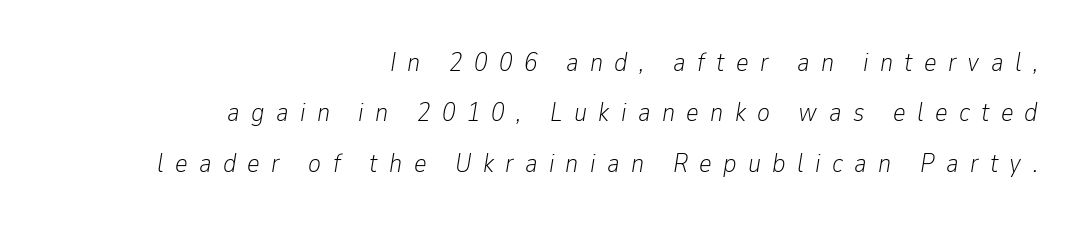
The lettering tilts uniformly, giving the passage an italic look. The gaps between neighbouring characters are conspicuously large. The lines in this sample share a right terminus and differ only in where they begin. Is the type heavy? It reads as light-to-regular instead.
